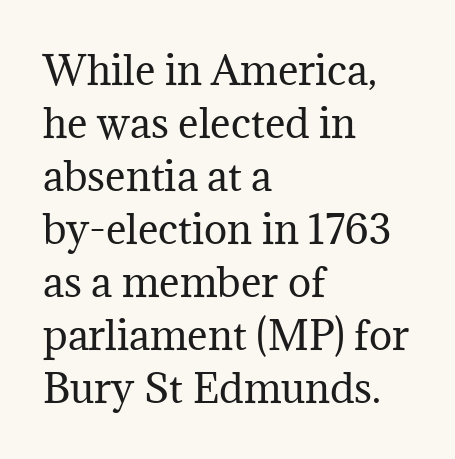
Leading matches the norm, producing a regular column. Weight: regular or lighter. Proportional: the letters do not fall into vertical columns. Letterform terminals end in serifs throughout the passage.
